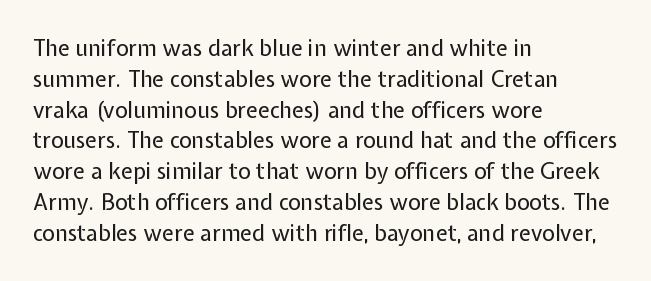
Q: Is the text bold? A: No.
Q: Is the text italic (slanted)? A: No, it is upright.
Q: Is the text underlined? A: No.
Q: How is the paragraph aligned? A: Left-aligned.
Q: Is the spacing between letters normal or unusually wide? A: Normal.
Q: Is the spacing between lines tight, normal or loose? A: Normal.
